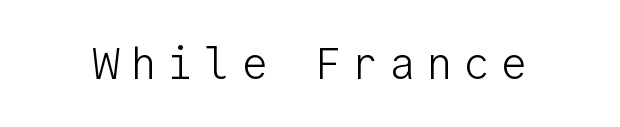
The image shows 44 px light sans-serif type, upright, monospaced; set unusually wide letter spacing (+0.24 em), not underlined; low stroke contrast and a medium x-height.
